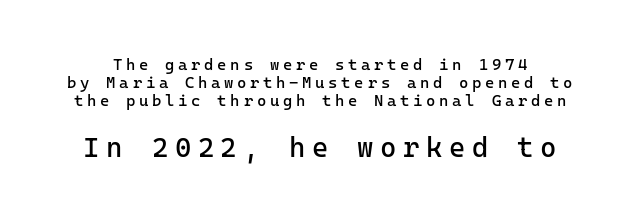
Q: Is the text bold? A: No.
Q: Is the text italic (slanted)? A: No, it is upright.
Q: Is the typeface a serif or a sans-serif typeface? A: Sans-serif.
Q: Is the text underlined? A: No.
Q: Is the spacing between letters normal or unusually wide? A: Unusually wide.
Q: Is the spacing between lines tight, normal or loose? A: Tight.
Q: Which block of text is set in a larger size, the first (top) or the second (bottom)? A: The second (bottom) one.
Q: Width (condensed, normal, or wide)? A: Normal.
Q: Stroke contrast? A: Low.
Q: x-height? A: Medium.
Q: Monospaced? A: Yes.
